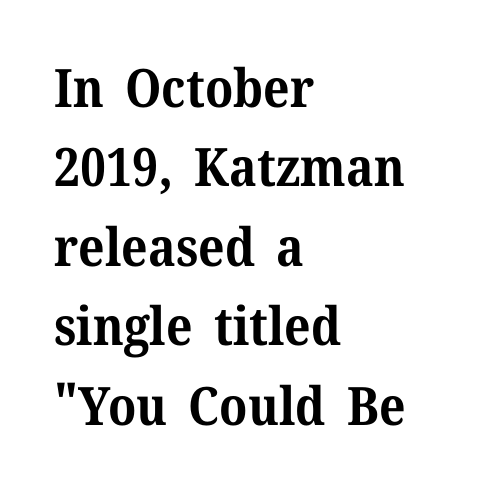
{"serif": "yes", "italic": "no", "bold": "yes", "weight": "bold", "width": "normal", "stroke_contrast": "medium", "x_height": "medium", "monospaced": "no", "underline": "no", "align": "left", "line_spacing": "normal", "line_spacing_ratio": 1.5, "letter_spacing": "normal", "letter_spacing_em": 0.0, "glyph_px": 53}
